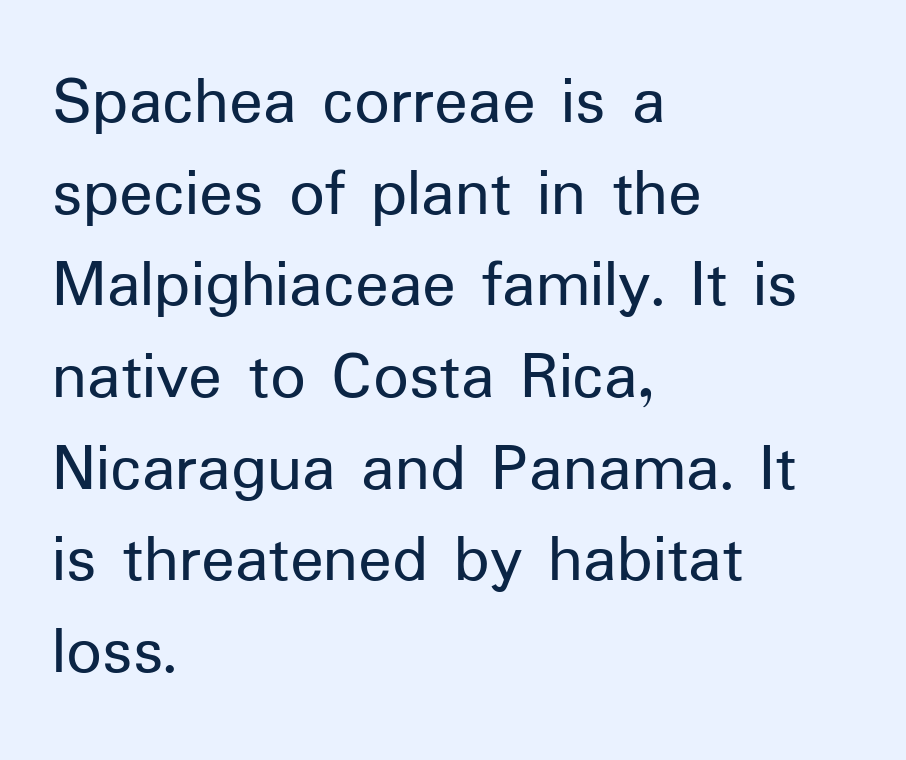
The image shows 70 px regular-weight sans-serif type, upright; set left-aligned, normal line spacing (1.31x), normal letter spacing, not underlined; low stroke contrast and a medium x-height.
